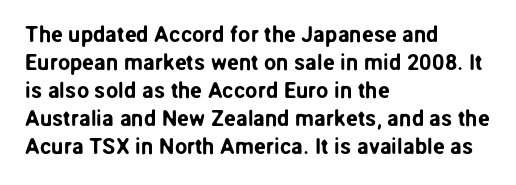
In terms of leading, this rendering sits right in the middle. Do the letters lean? They stand straight. These lines stack with their left ends in a neat column. The zone under the glyphs is completely vacant. The letters sit at their default tracking, neither squeezed nor spread.
